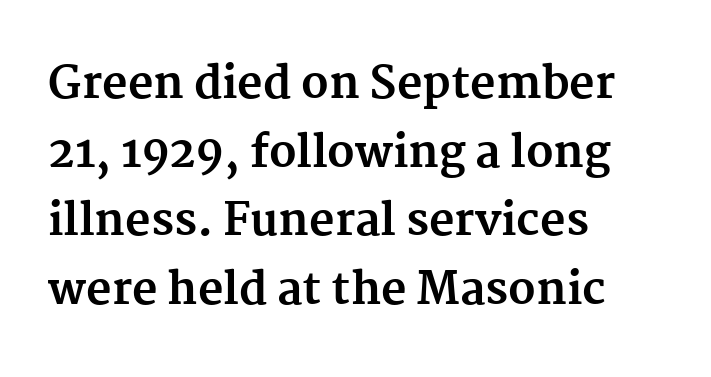
{"serif": "yes", "italic": "no", "bold": "yes", "weight": "bold", "width": "normal", "stroke_contrast": "medium", "x_height": "medium", "monospaced": "no", "underline": "no", "align": "left", "line_spacing": "normal", "line_spacing_ratio": 1.56, "letter_spacing": "normal", "letter_spacing_em": 0.0, "glyph_px": 44}
